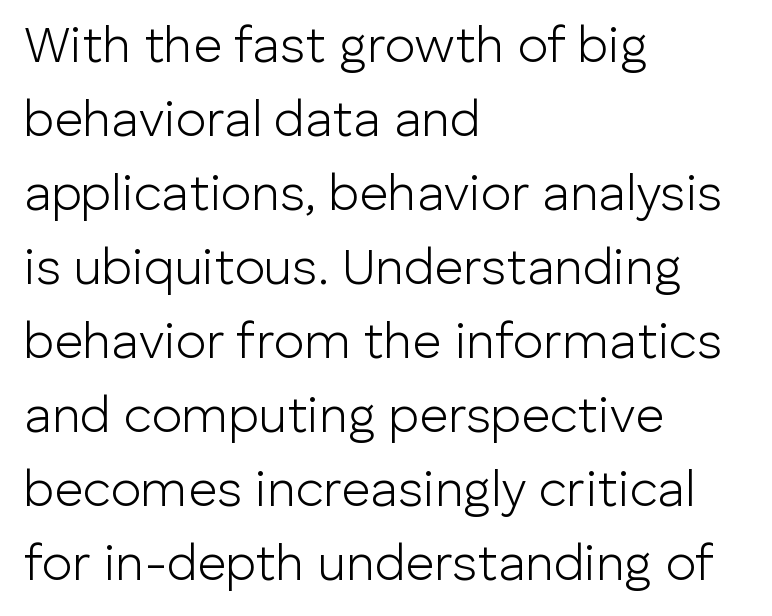
{"serif": "no", "italic": "no", "bold": "no", "weight": "light", "width": "normal", "stroke_contrast": "low", "x_height": "medium", "monospaced": "no", "underline": "no", "align": "left", "line_spacing": "normal", "line_spacing_ratio": 1.48, "letter_spacing": "normal", "letter_spacing_em": 0.0, "glyph_px": 50}
